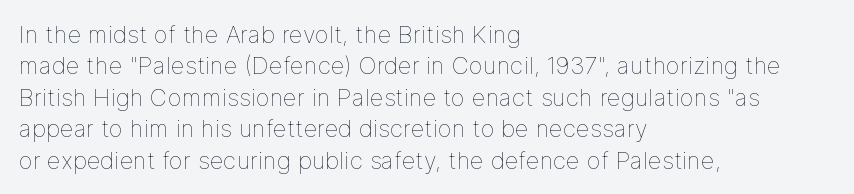
Q: Is the text bold? A: No.
Q: Is the text italic (slanted)? A: No, it is upright.
Q: Is the text underlined? A: No.
Q: How is the paragraph aligned? A: Left-aligned.
Q: Is the spacing between letters normal or unusually wide? A: Normal.
Q: Is the spacing between lines tight, normal or loose? A: Normal.
